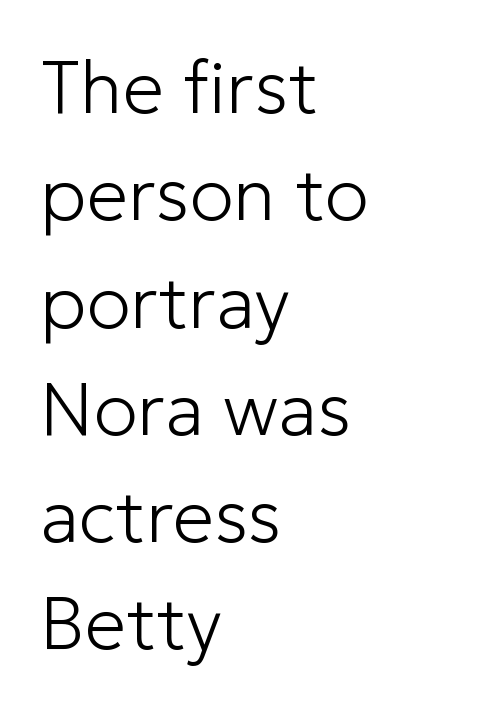
The image shows 74 px light sans-serif type, upright; set left-aligned, normal line spacing (1.45x), normal letter spacing, not underlined; low stroke contrast and a medium x-height.
